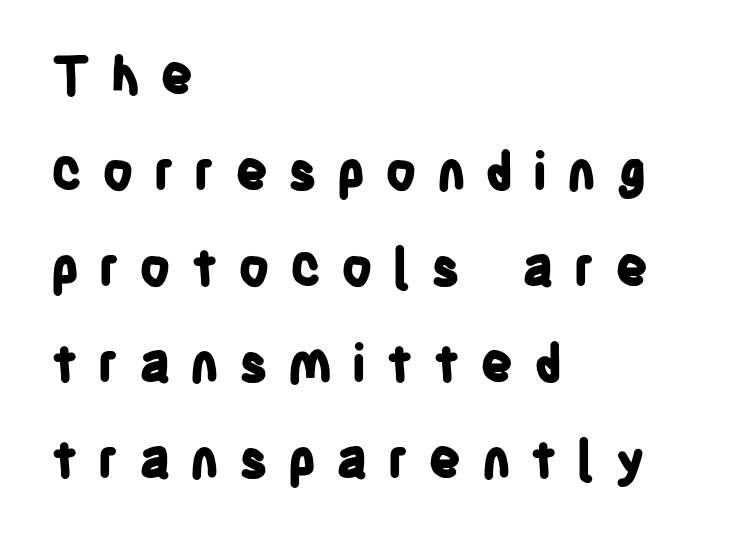
Q: Is the text bold? A: Yes.
Q: Is the text italic (slanted)? A: No, it is upright.
Q: Is the typeface a serif or a sans-serif typeface? A: Sans-serif.
Q: Is the text underlined? A: No.
Q: How is the paragraph aligned? A: Left-aligned.
Q: Is the spacing between letters normal or unusually wide? A: Unusually wide.
Q: Width (condensed, normal, or wide)? A: Condensed.
Q: Stroke contrast? A: Low.
Q: x-height? A: Large.
Q: Monospaced? A: No.
